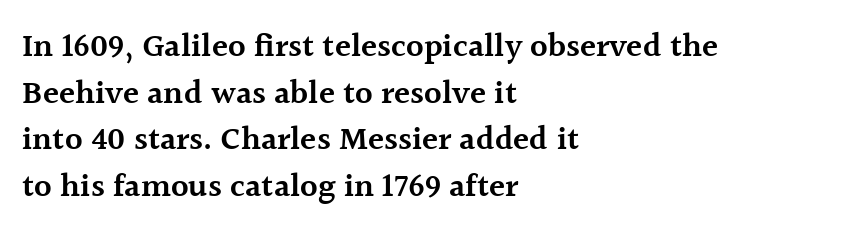
{"serif": "yes", "italic": "no", "bold": "semi", "weight": "semibold", "width": "normal", "x_height": "medium", "monospaced": "no", "underline": "no", "align": "left", "line_spacing": "normal", "line_spacing_ratio": 1.41, "letter_spacing": "normal", "letter_spacing_em": 0.0, "glyph_px": 33}
